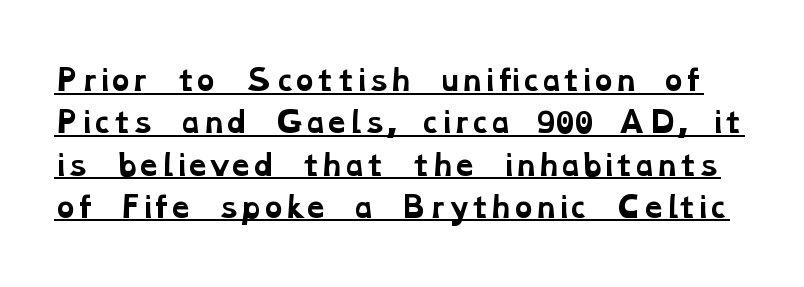
Interline gaps are of average width in this sample. Plenty of ink on the page — the face is bold. Notice how a bar underscores the lettering throughout. In terms of letterspacing, this is plain default setting.
